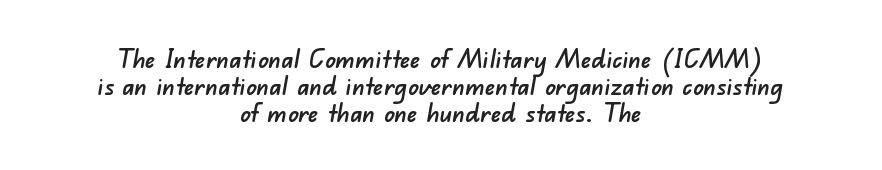
The image shows 26 px text type; set centered, tight line spacing (1.03x), normal letter spacing, not underlined.
